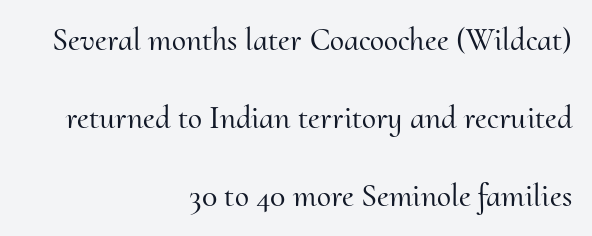
Q: Is the text italic (slanted)? A: No, it is upright.
Q: Is the typeface a serif or a sans-serif typeface? A: Serif.
Q: Is the text underlined? A: No.
Q: How is the paragraph aligned? A: Right-aligned.
Q: Is the spacing between letters normal or unusually wide? A: Normal.
Q: Is the spacing between lines tight, normal or loose? A: Loose.
Q: Width (condensed, normal, or wide)? A: Normal.
Q: Stroke contrast? A: Medium.
Q: x-height? A: Small.
Q: Monospaced? A: No.
